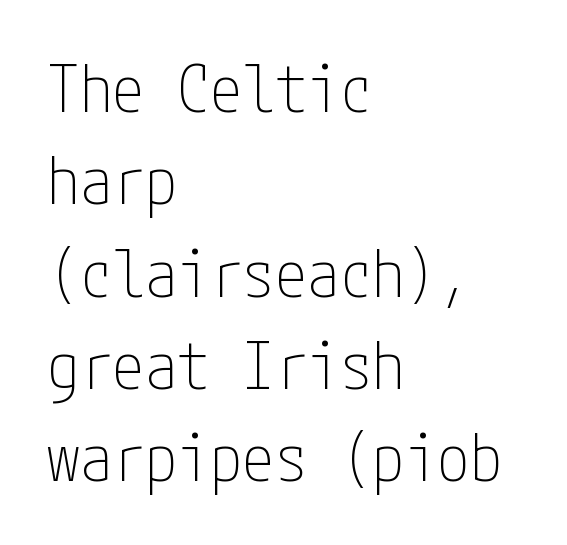
{"serif": "no", "italic": "no", "bold": "no", "weight": "thin", "width": "condensed", "stroke_contrast": "low", "x_height": "medium", "underline": "no", "align": "left", "line_spacing": "normal", "line_spacing_ratio": 1.42, "letter_spacing": "normal", "letter_spacing_em": 0.0, "glyph_px": 65}
